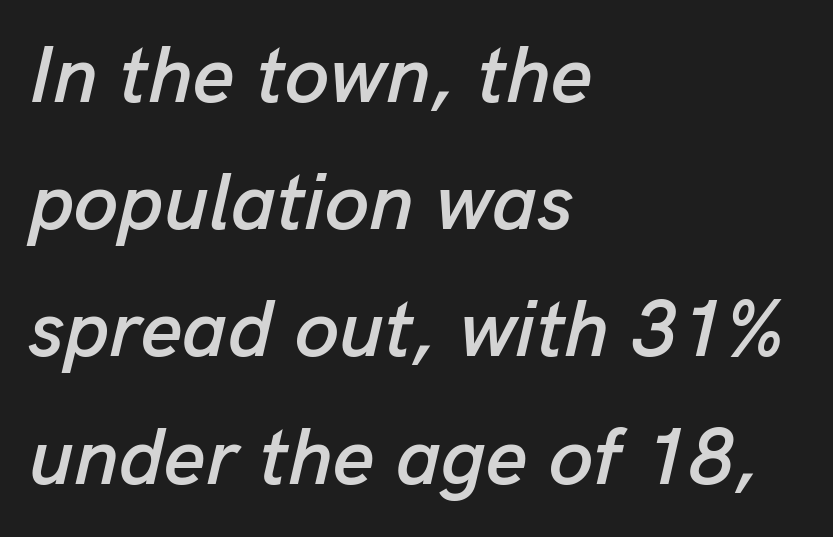
The image shows 80 px text type, italic (leaning right); set left-aligned, normal line spacing (1.59x), normal letter spacing, not underlined; low stroke contrast and a medium x-height.
